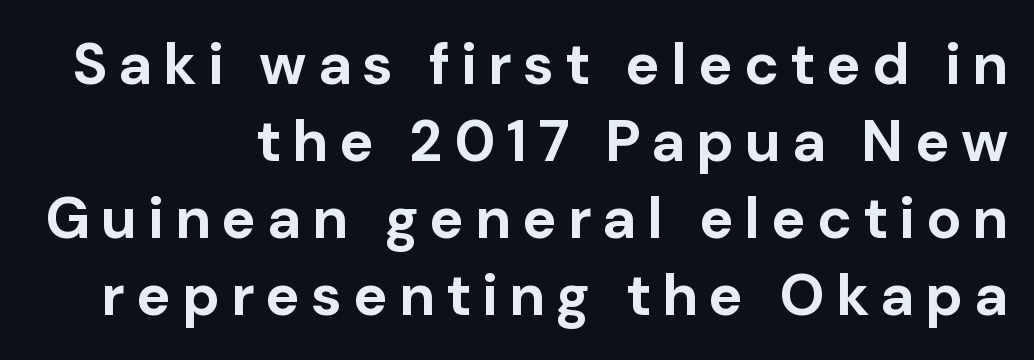
The image shows 58 px bold sans-serif type, upright; set right-aligned, normal line spacing (1.33x), not underlined; low stroke contrast and a medium x-height.
